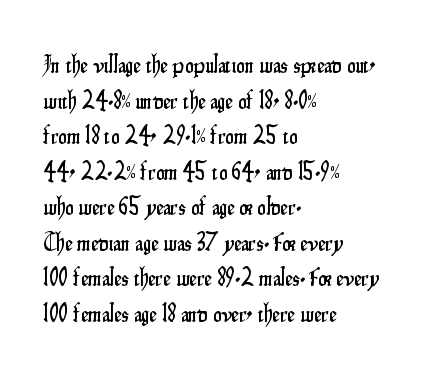
Q: Is the text italic (slanted)? A: No, it is upright.
Q: Is the text underlined? A: No.
Q: How is the paragraph aligned? A: Left-aligned.
Q: Is the spacing between letters normal or unusually wide? A: Normal.
Q: Is the spacing between lines tight, normal or loose? A: Normal.
